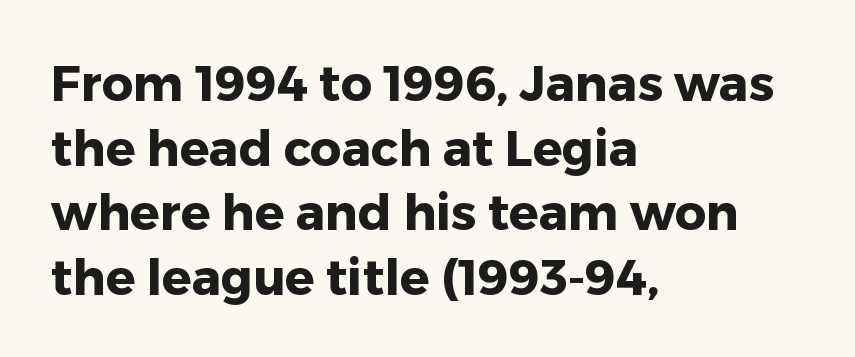
{"serif": "no", "italic": "no", "bold": "yes", "weight": "heavy", "width": "normal", "stroke_contrast": "low", "x_height": "medium", "monospaced": "no", "underline": "no", "align": "left", "line_spacing": "normal", "line_spacing_ratio": 1.32, "letter_spacing": "normal", "letter_spacing_em": 0.0, "glyph_px": 49}
